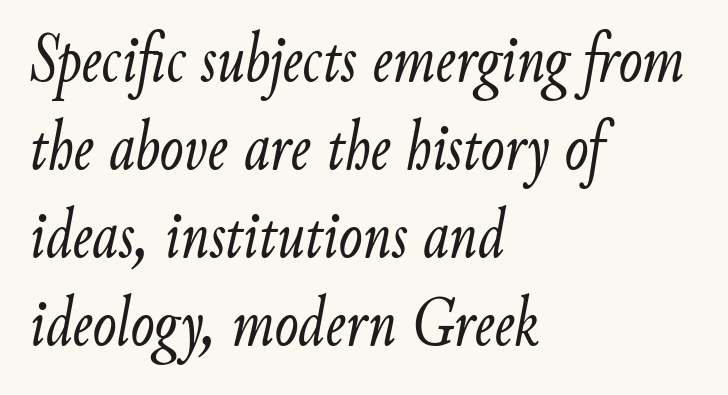
Q: Is the text bold? A: No.
Q: Is the text italic (slanted)? A: Yes, it leans right by about 9 degrees.
Q: Is the text underlined? A: No.
Q: How is the paragraph aligned? A: Left-aligned.
Q: Is the spacing between letters normal or unusually wide? A: Normal.
Q: Width (condensed, normal, or wide)? A: Condensed.
Q: Stroke contrast? A: Low.
Q: x-height? A: Small.
Q: Monospaced? A: No.
